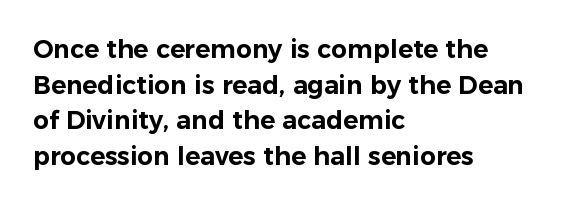
{"italic": "no", "underline": "no", "align": "left", "line_spacing": "normal", "line_spacing_ratio": 1.43, "letter_spacing": "normal", "letter_spacing_em": 0.0, "glyph_px": 25}
